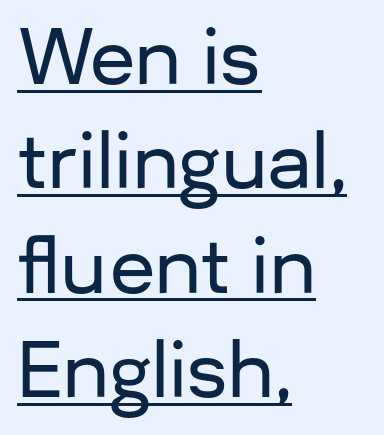
Q: Is the text italic (slanted)? A: No, it is upright.
Q: Is the typeface a serif or a sans-serif typeface? A: Sans-serif.
Q: Is the text underlined? A: Yes.
Q: How is the paragraph aligned? A: Left-aligned.
Q: Is the spacing between letters normal or unusually wide? A: Normal.
Q: Is the spacing between lines tight, normal or loose? A: Normal.
Q: Width (condensed, normal, or wide)? A: Normal.
Q: Stroke contrast? A: Low.
Q: x-height? A: Medium.
Q: Monospaced? A: No.
